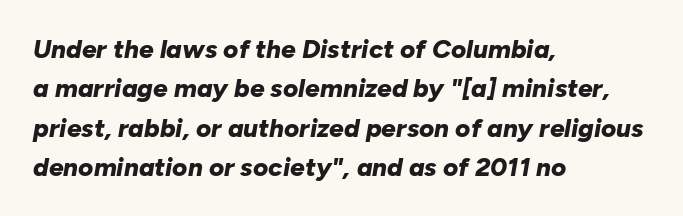
Q: Is the text bold? A: Yes.
Q: Is the text italic (slanted)? A: Yes, it leans right by about 10 degrees.
Q: Is the text underlined? A: No.
Q: How is the paragraph aligned? A: Left-aligned.
Q: Is the spacing between letters normal or unusually wide? A: Normal.
Q: Is the spacing between lines tight, normal or loose? A: Normal.
